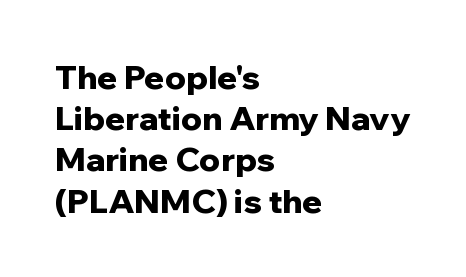
If you measured baseline to baseline, you'd find a middling distance. Each glyph is drawn with heavy, bold strokes. Varying glyph widths throughout — classic text-font behaviour. Leftover space on each line is placed entirely after the last word. Designer's note — italics off, roman on. Rule under the text: the space is simply empty.
